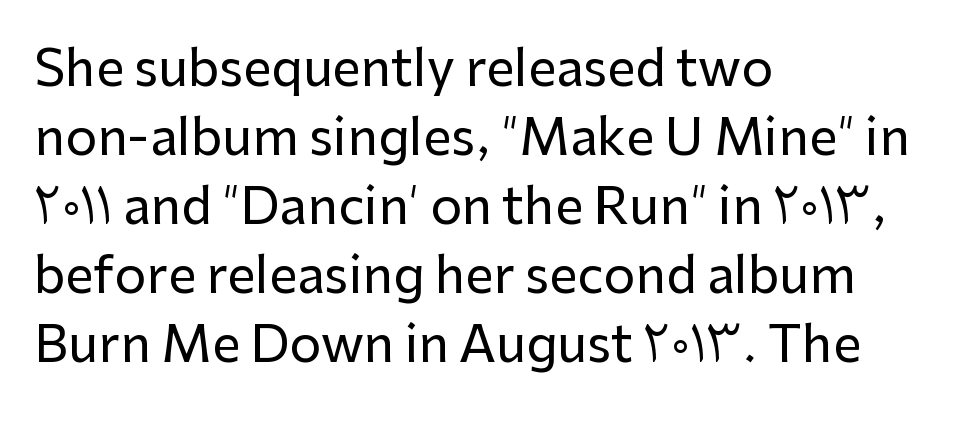
{"serif": "no", "italic": "no", "width": "normal", "stroke_contrast": "low", "x_height": "medium", "monospaced": "no", "underline": "no", "align": "left", "line_spacing": "normal", "line_spacing_ratio": 1.38, "letter_spacing": "normal", "letter_spacing_em": 0.0, "glyph_px": 50}
